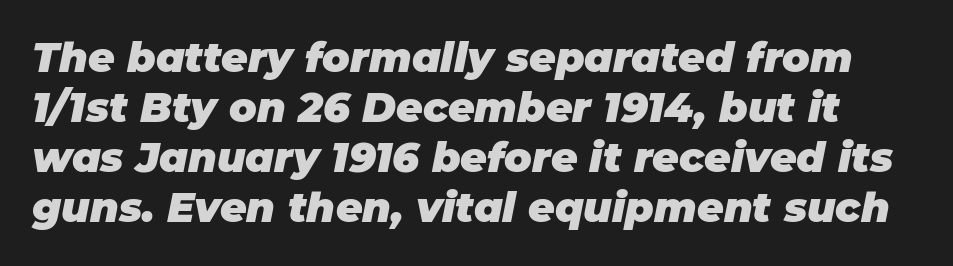
The image shows 41 px heavy type, italic (leaning right); set line spacing 1.22x, normal letter spacing, not underlined; low stroke contrast and a large x-height.
